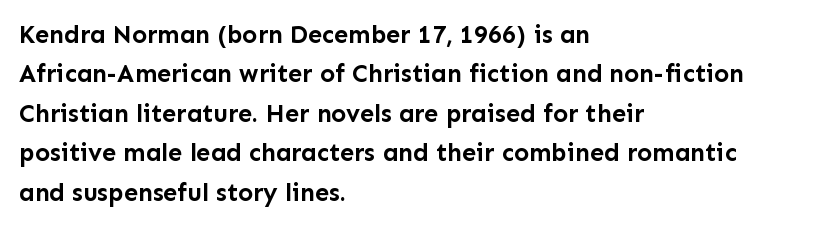
{"italic": "no", "bold": "yes", "underline": "no", "align": "left", "line_spacing": "normal", "line_spacing_ratio": 1.58, "letter_spacing": "normal", "letter_spacing_em": 0.0, "glyph_px": 25}
